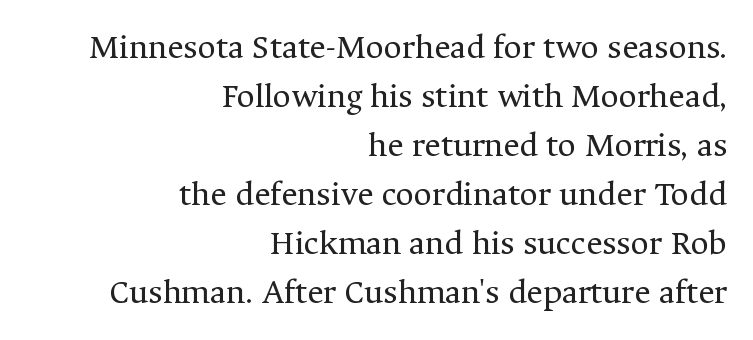
The image shows 35 px regular-weight serif type, upright; set right-aligned, normal line spacing (1.4x), normal letter spacing, not underlined; medium stroke contrast and a medium x-height.
